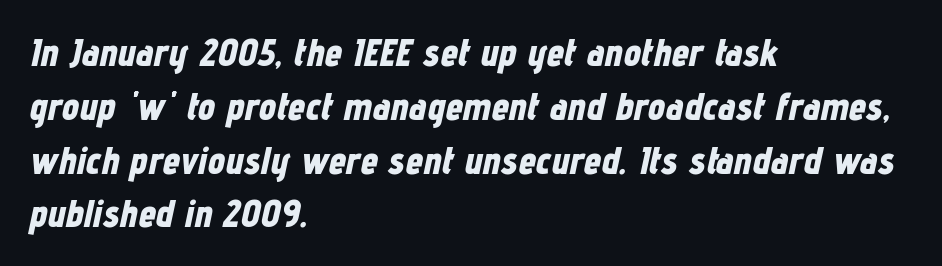
The image shows 39 px bold, condensed type, italic (leaning right); set left-aligned, normal line spacing (1.38x), normal letter spacing, not underlined; low stroke contrast and a medium x-height.
